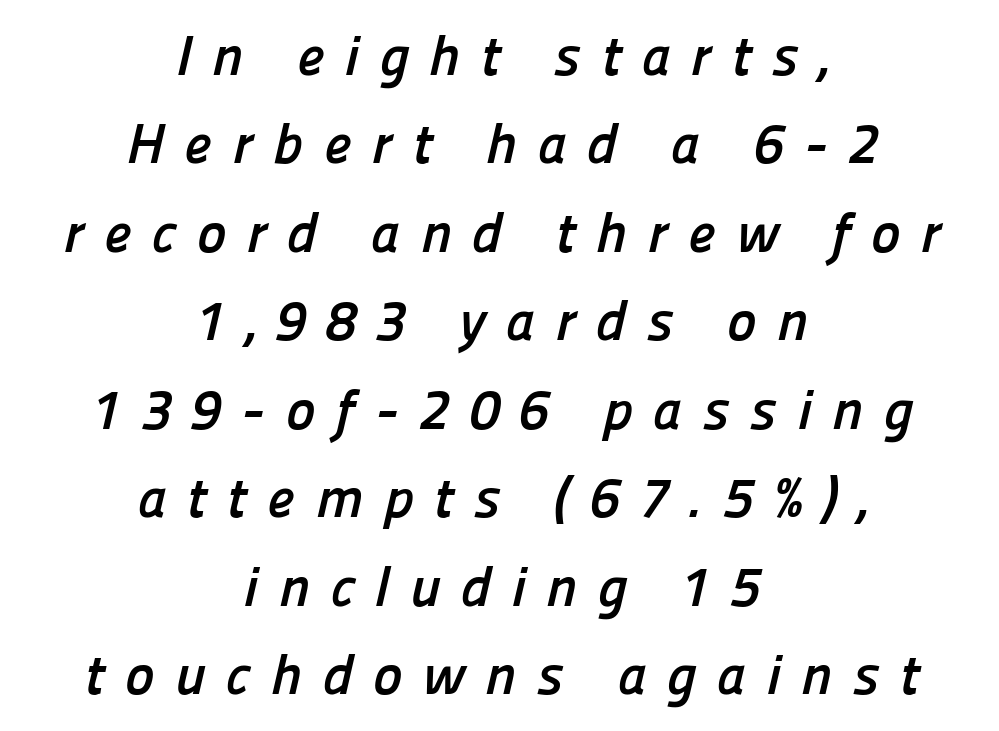
{"serif": "no", "bold": "yes", "weight": "semibold", "width": "normal", "stroke_contrast": "low", "x_height": "medium", "monospaced": "no", "underline": "no", "align": "center", "line_spacing": "normal", "line_spacing_ratio": 1.58, "letter_spacing": "wide", "letter_spacing_em": 0.36, "glyph_px": 56}
